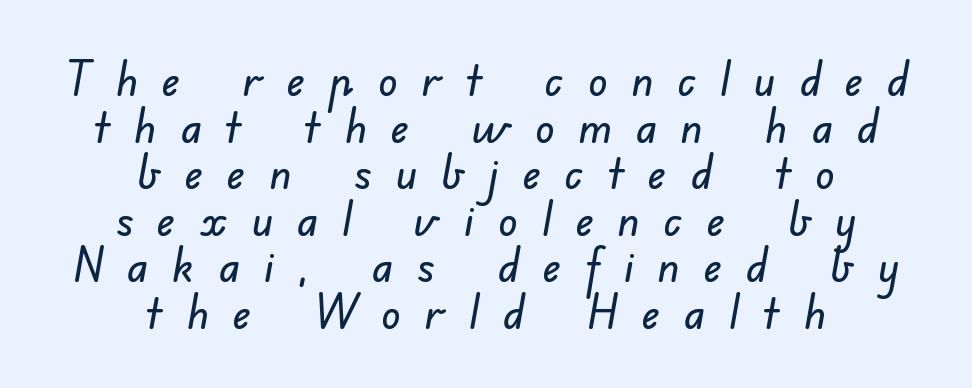
{"serif": "no", "width": "normal", "stroke_contrast": "low", "x_height": "small", "monospaced": "no", "underline": "no", "align": "center", "line_spacing": "tight", "line_spacing_ratio": 0.97, "letter_spacing": "wide", "letter_spacing_em": 0.5, "glyph_px": 48}
